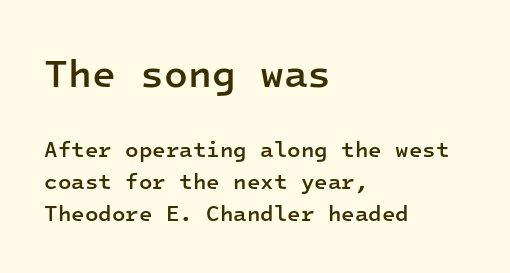
Where is the straight margin? On the left. Here the designer chose a console-style face with uniform glyph widths. The space directly below the letters is spotless. The glyphs in this specimen are sans serif. What weight is shown? A semibold, between regular and bold. Between one letter and the next there's only the usual sliver of space.
